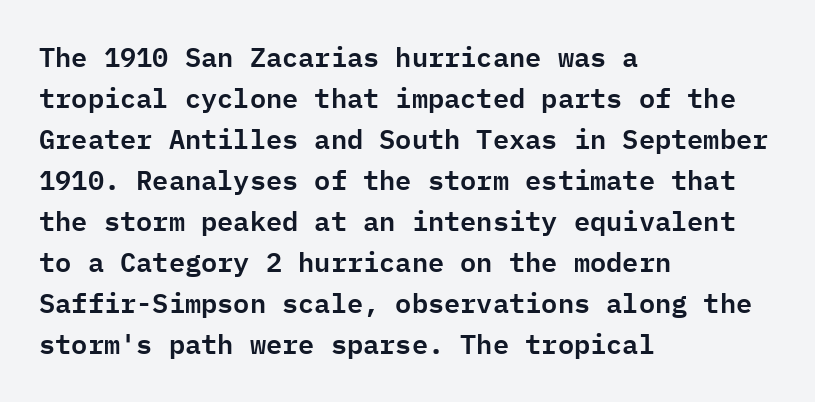
Q: Is the text italic (slanted)? A: No, it is upright.
Q: Is the text underlined? A: No.
Q: How is the paragraph aligned? A: Left-aligned.
Q: Is the spacing between letters normal or unusually wide? A: Normal.
Q: Is the spacing between lines tight, normal or loose? A: Normal.
